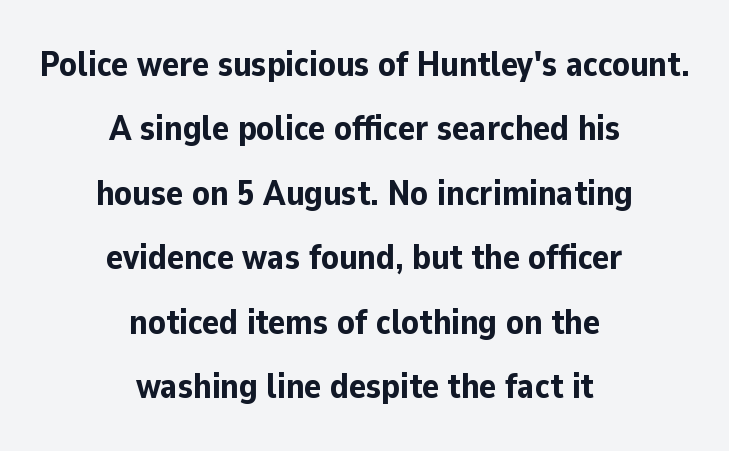
Q: Is the text bold? A: Yes.
Q: Is the text italic (slanted)? A: No, it is upright.
Q: Is the typeface a serif or a sans-serif typeface? A: Sans-serif.
Q: Is the text underlined? A: No.
Q: How is the paragraph aligned? A: Centered.
Q: Is the spacing between letters normal or unusually wide? A: Normal.
Q: Width (condensed, normal, or wide)? A: Normal.
Q: Stroke contrast? A: Low.
Q: x-height? A: Medium.
Q: Monospaced? A: No.
